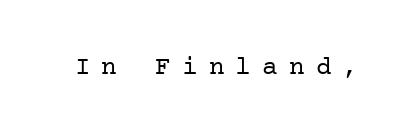
{"italic": "no", "bold": "no", "underline": "no", "letter_spacing": "wide", "letter_spacing_em": 0.43, "glyph_px": 26}
